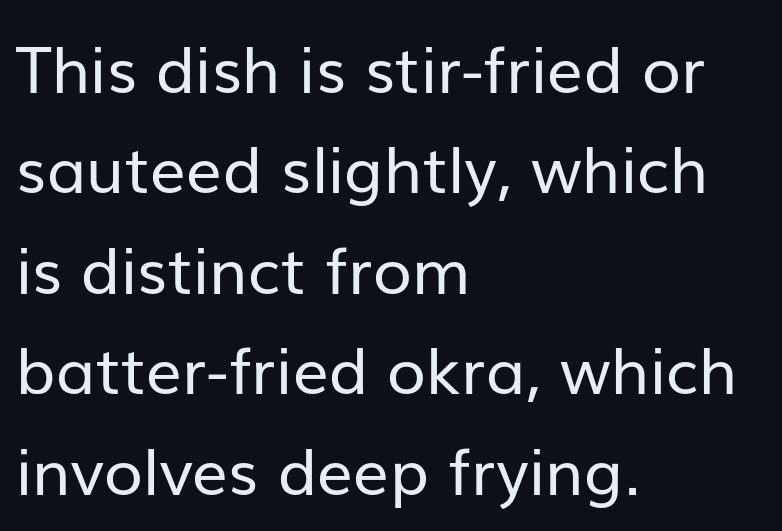
{"serif": "no", "italic": "no", "bold": "no", "weight": "regular", "width": "normal", "stroke_contrast": "low", "x_height": "medium", "monospaced": "no", "underline": "no", "align": "left", "line_spacing": "normal", "line_spacing_ratio": 1.57, "letter_spacing": "normal", "letter_spacing_em": 0.0, "glyph_px": 64}
